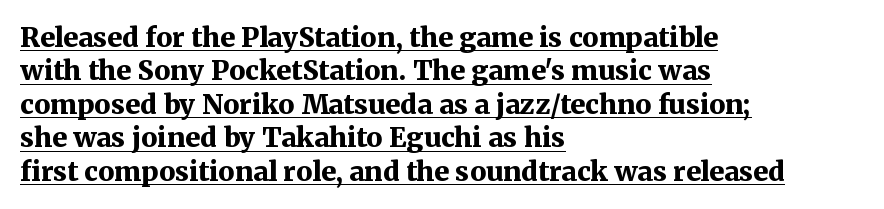
Nope, not italic — everything's standing straight. A full-strength bold gives these letters their thick strokes. Each line of the rendering has a horizontal stroke beneath the glyphs. Left-aligned paragraph, ragged on the right. Nothing unusual about the tracking: characters are spaced as the font intends.
